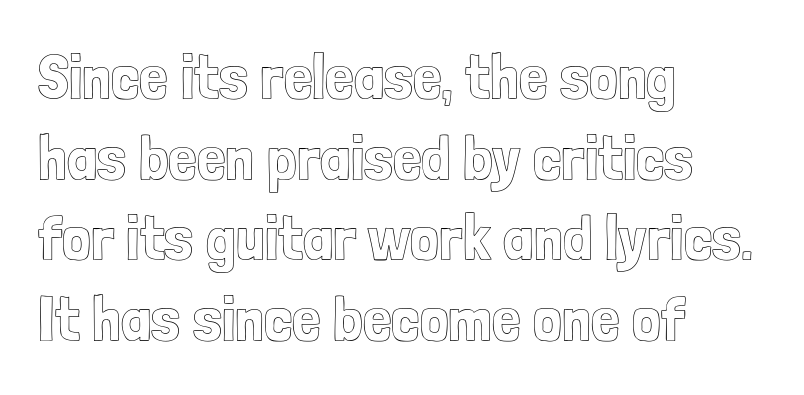
Words float on clear page, feet unadorned. You could not count columns in this text — the font is proportionally spaced. Horizontally, the lines are justified to the leading edge only. Each word holds together tightly as a unit, with standard inter-letter gaps. No italicization has been applied; the sample stays upright.
